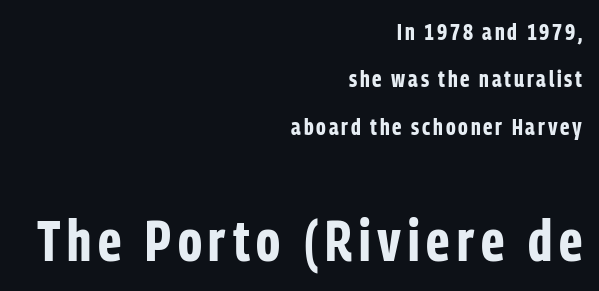
{"serif": "no", "italic": "no", "bold": "yes", "weight": "bold", "width": "condensed", "stroke_contrast": "low", "x_height": "medium", "monospaced": "no", "underline": "no", "align": "right", "line_spacing": "loose", "line_spacing_ratio": 2.06, "larger_block": "second", "size_ratio": 2.48, "glyph_px": 57}
